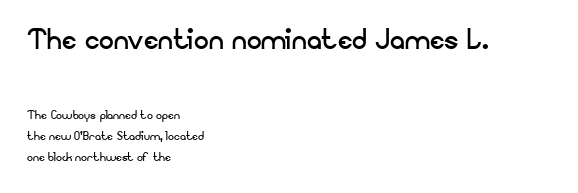
Do the letters lean? They stand straight. The typesetting does not lean heavy: it is not bold. Does the type have serifs? No, each stem ends abruptly. Horizontally, the lines are justified to the leading edge only. Between these two stacked blocks, the higher one wins on size. Do the characters align in a grid? No, the font is proportional.
